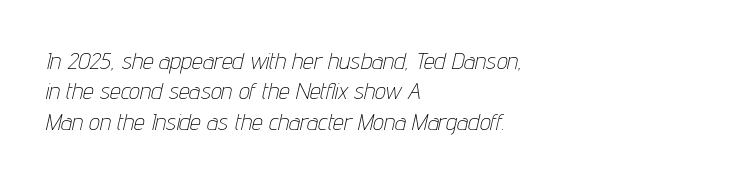
Designer's note — italics engaged. Short note: letters normally spaced. The typesetting does not lean heavy: it is not bold. This rendering features lettering with no underline. The typesetter chose a ragged-right arrangement here. Notice how descenders clear the ascenders below comfortably — that's standard leading.
